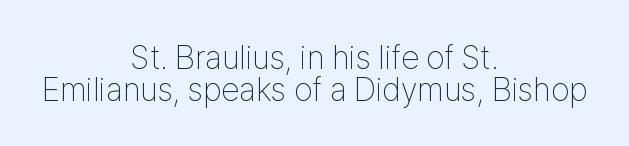
Character widths vary here, with narrow letters taking less room than wide ones. The type is set solid horizontally, with unmodified tracking. The block of text is dense from top to bottom, with scant space between rows. Italic: no, the glyphs are upright roman.
